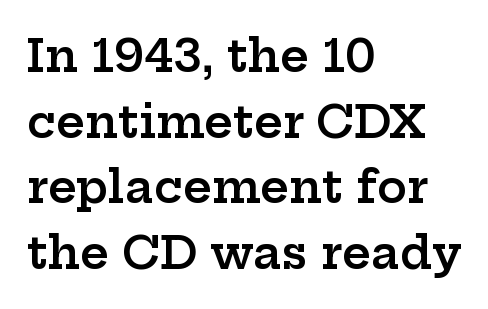
The image shows 45 px semibold, wide serif type, upright; set left-aligned, normal line spacing (1.46x), normal letter spacing, not underlined; low stroke contrast and a medium x-height.
